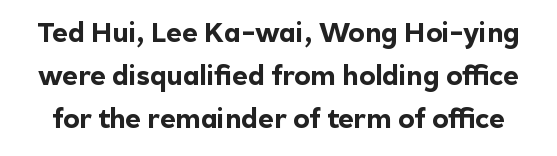
The image shows 27 px bold type, upright; set normal line spacing (1.59x), normal letter spacing, not underlined.
